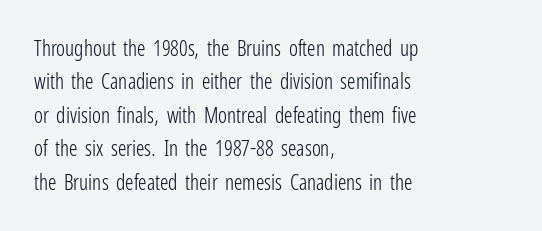
{"italic": "no", "bold": "no", "underline": "no", "align": "left", "line_spacing": "normal", "line_spacing_ratio": 1.59, "letter_spacing": "normal", "letter_spacing_em": 0.0, "glyph_px": 21}
